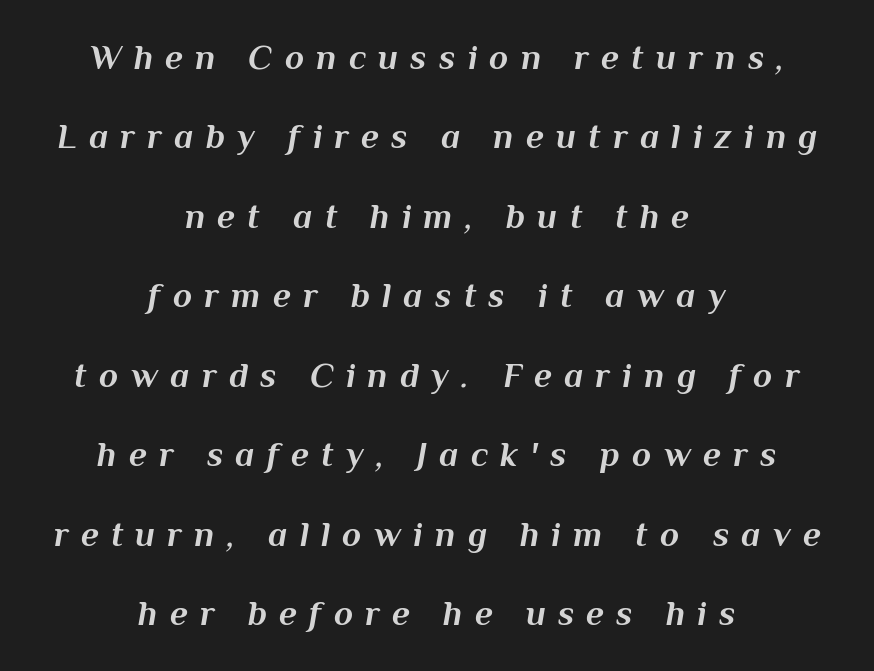
The face used here has the dense, thick strokes of a bold. You could only call the tracking loose — the letters float apart. This sample trades compactness for vertical openness between lines. Think of a printed novel: that variable character pitch is what you see here. The foot of each line stays bare and open. This sample uses an oblique cut, with every glyph tilted off the vertical.
